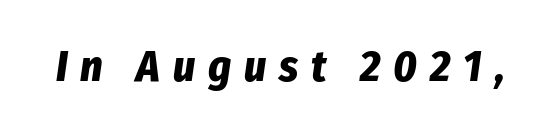
Q: Is the text bold? A: Yes.
Q: Is the text italic (slanted)? A: Yes, it leans right by about 8 degrees.
Q: Is the text underlined? A: No.
Q: Is the spacing between letters normal or unusually wide? A: Unusually wide.
Q: Width (condensed, normal, or wide)? A: Condensed.
Q: Stroke contrast? A: Low.
Q: x-height? A: Medium.
Q: Monospaced? A: No.
